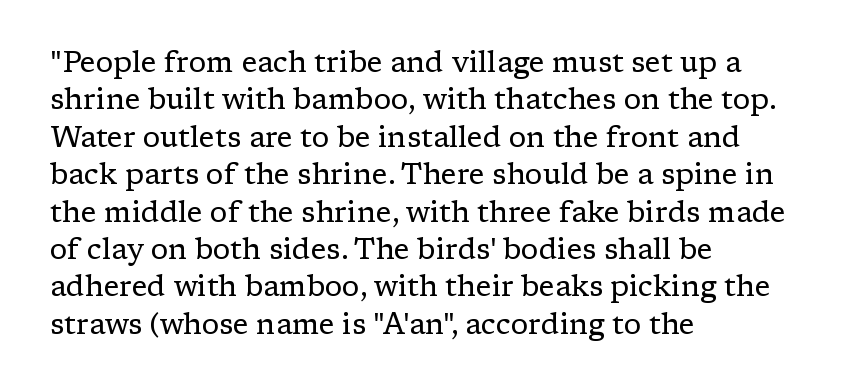
The image shows 29 px regular-weight serif type, upright; set left-aligned, normal line spacing (1.29x), normal letter spacing, not underlined; low stroke contrast and a medium x-height.
